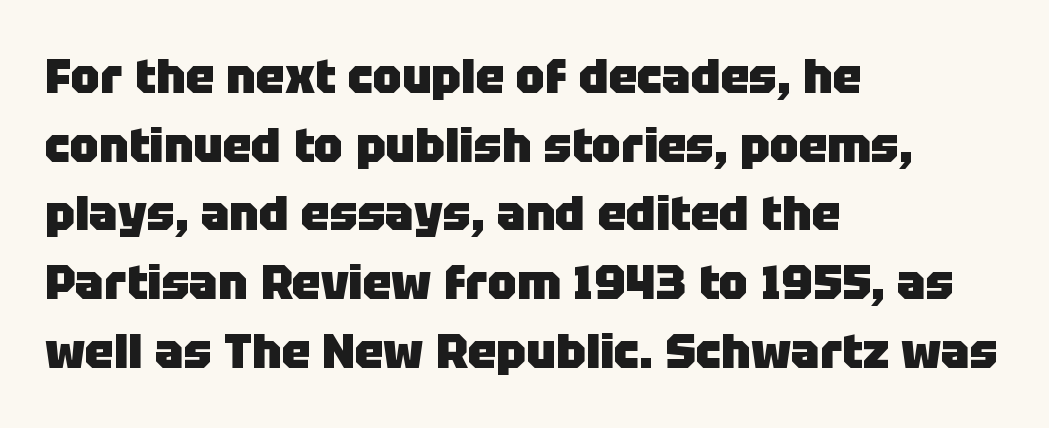
Q: Is the text bold? A: Yes.
Q: Is the text italic (slanted)? A: No, it is upright.
Q: Is the typeface a serif or a sans-serif typeface? A: Sans-serif.
Q: Is the text underlined? A: No.
Q: How is the paragraph aligned? A: Left-aligned.
Q: Is the spacing between letters normal or unusually wide? A: Normal.
Q: Is the spacing between lines tight, normal or loose? A: Normal.
Q: Width (condensed, normal, or wide)? A: Normal.
Q: Stroke contrast? A: Low.
Q: x-height? A: Large.
Q: Monospaced? A: No.
